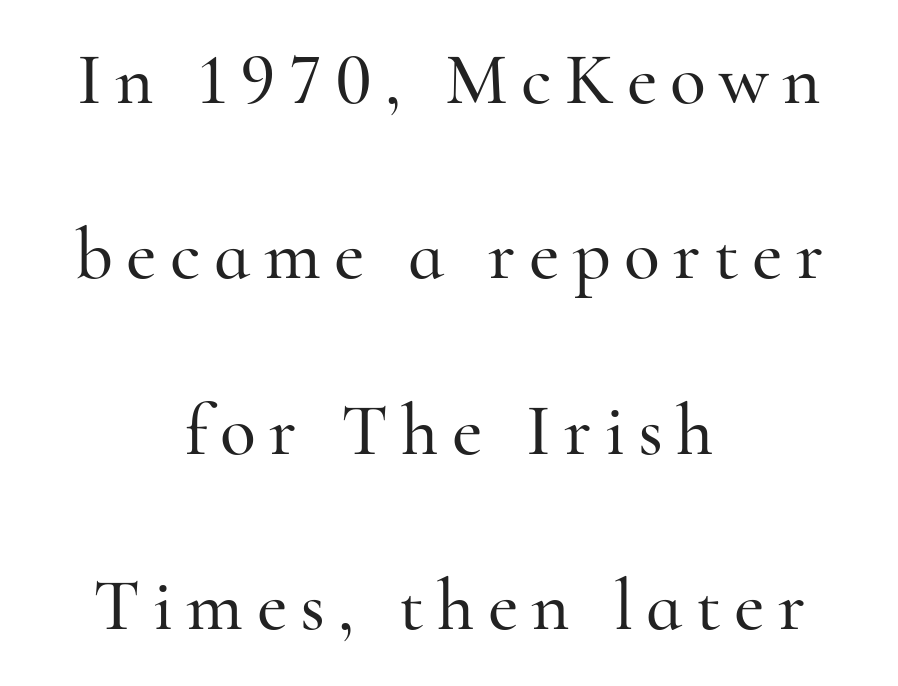
{"serif": "yes", "italic": "no", "width": "normal", "stroke_contrast": "high", "x_height": "small", "monospaced": "no", "underline": "no", "align": "center", "line_spacing": "loose", "line_spacing_ratio": 2.37, "glyph_px": 74}
